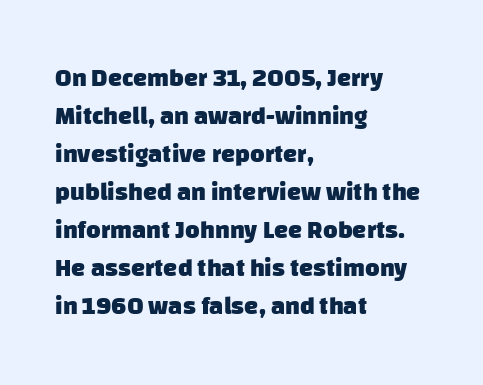
The gap between lines stays unmarked. Normally led — the rows are evenly, conventionally spaced. Alignment: flush left. Compared with an ordinary text face, these strokes are far heavier — a full bold. Students, note that the glyphs here touch the page at normal intervals.
